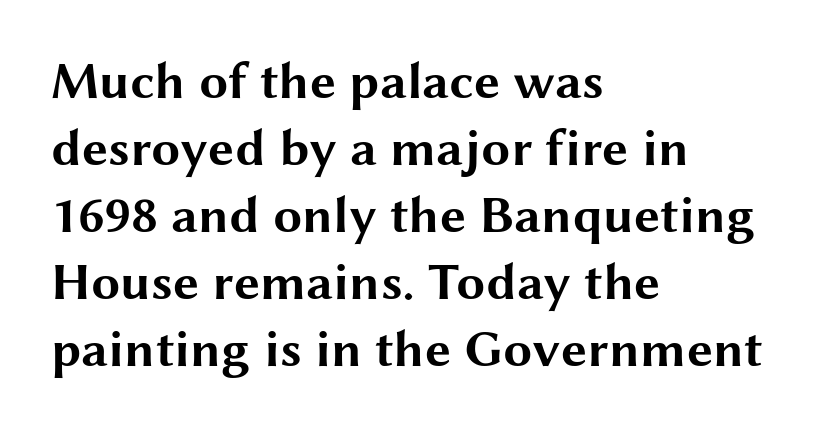
{"serif": "no", "italic": "no", "bold": "yes", "weight": "bold", "width": "wide", "stroke_contrast": "medium", "x_height": "medium", "monospaced": "no", "underline": "no", "align": "left", "line_spacing": "normal", "line_spacing_ratio": 1.29, "letter_spacing": "normal", "letter_spacing_em": 0.0, "glyph_px": 52}
